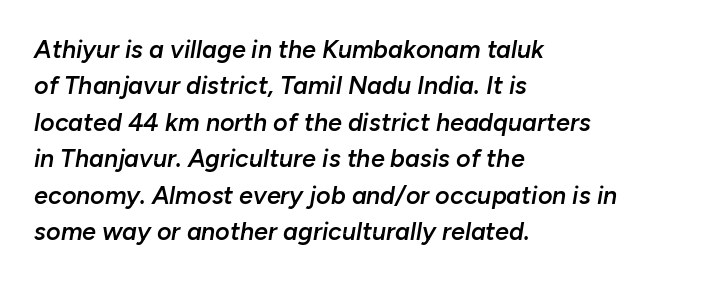
The image shows 25 px text type, italic (leaning right); set left-aligned, normal line spacing (1.46x), normal letter spacing, not underlined.
